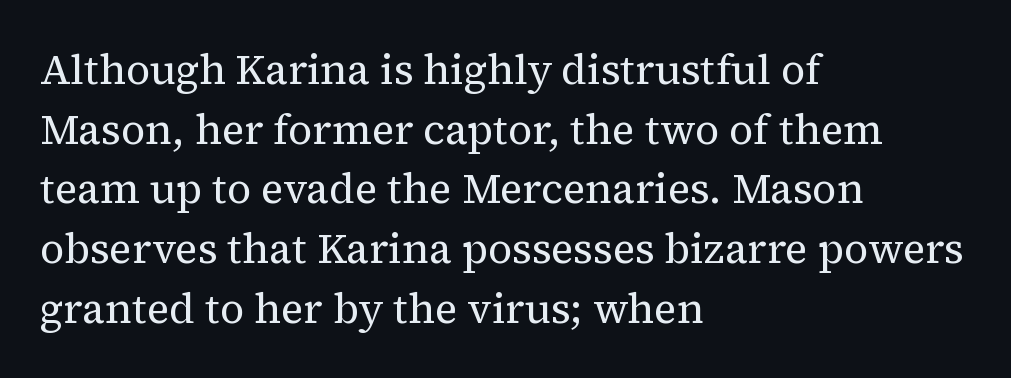
The image shows 42 px regular-weight serif type, upright; set left-aligned, normal line spacing (1.42x), normal letter spacing, not underlined; medium stroke contrast and a medium x-height.
